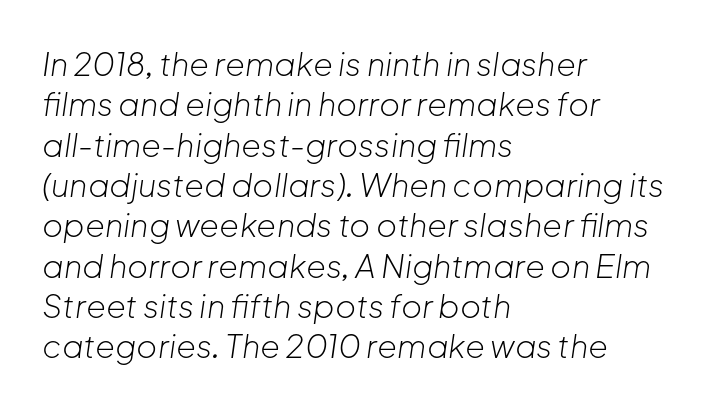
Q: Is the text bold? A: No.
Q: Is the text italic (slanted)? A: Yes, it leans right by about 8 degrees.
Q: Is the text underlined? A: No.
Q: How is the paragraph aligned? A: Left-aligned.
Q: Is the spacing between letters normal or unusually wide? A: Normal.
Q: Is the spacing between lines tight, normal or loose? A: Normal.
Q: Width (condensed, normal, or wide)? A: Normal.
Q: Stroke contrast? A: Low.
Q: x-height? A: Medium.
Q: Monospaced? A: No.
